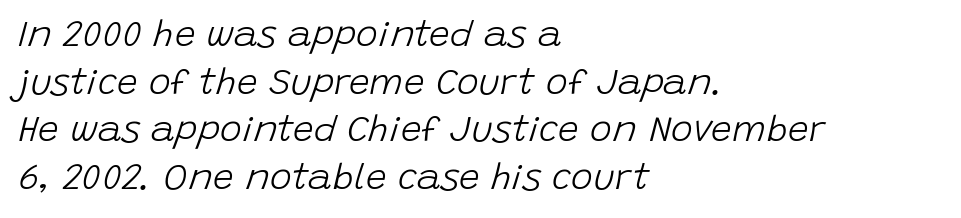
{"italic": "yes", "lean": "right", "slant_degrees": 15, "bold": "no", "weight": "light", "width": "normal", "stroke_contrast": "low", "x_height": "large", "monospaced": "no", "underline": "no", "align": "left", "line_spacing": "normal", "line_spacing_ratio": 1.29, "letter_spacing": "normal", "letter_spacing_em": 0.0, "glyph_px": 37}
